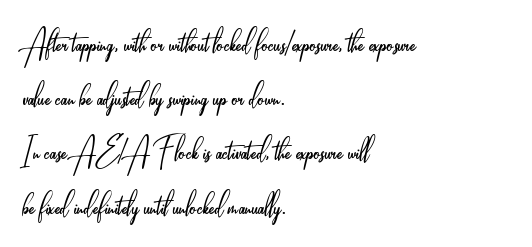
The image shows 39 px light, condensed sans-serif type; set left-aligned, normal line spacing (1.39x), normal letter spacing, not underlined; low stroke contrast and a small x-height.
